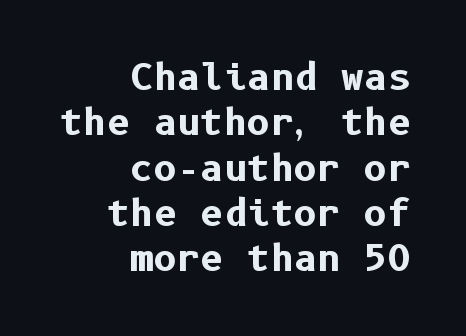
Q: Is the text bold? A: Yes.
Q: Is the text italic (slanted)? A: No, it is upright.
Q: Is the typeface a serif or a sans-serif typeface? A: Sans-serif.
Q: Is the text underlined? A: No.
Q: How is the paragraph aligned? A: Right-aligned.
Q: Is the spacing between letters normal or unusually wide? A: Normal.
Q: Is the spacing between lines tight, normal or loose? A: Normal.
Q: Width (condensed, normal, or wide)? A: Normal.
Q: Stroke contrast? A: Low.
Q: x-height? A: Medium.
